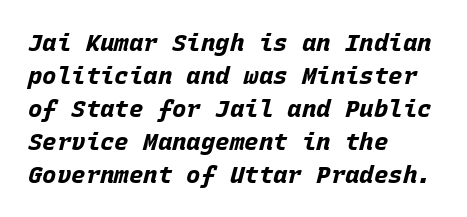
Q: Is the text bold? A: Yes.
Q: Is the text italic (slanted)? A: Yes, it leans right by about 15 degrees.
Q: Is the text underlined? A: No.
Q: How is the paragraph aligned? A: Left-aligned.
Q: Is the spacing between letters normal or unusually wide? A: Normal.
Q: Is the spacing between lines tight, normal or loose? A: Normal.
